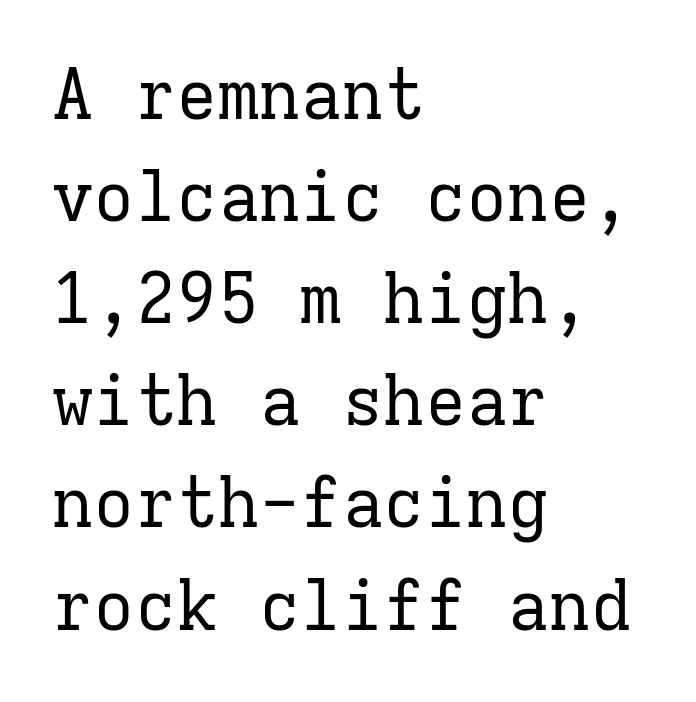
{"serif": "yes", "italic": "no", "bold": "no", "weight": "regular", "width": "normal", "stroke_contrast": "low", "x_height": "medium", "monospaced": "yes", "underline": "no", "align": "left", "line_spacing": "normal", "line_spacing_ratio": 1.48, "letter_spacing": "normal", "letter_spacing_em": 0.0, "glyph_px": 69}
